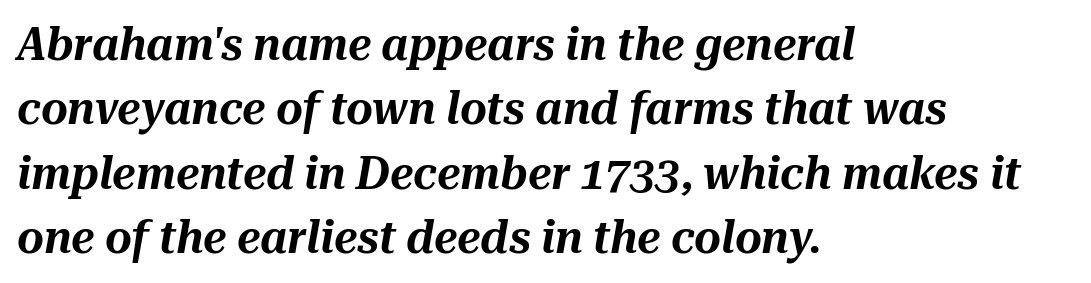
Normally led — the rows are evenly, conventionally spaced. The letterforms sit shoulder to shoulder at normal distance. Compared with ordinary roman type, these characters are visibly tilted. Has an underline been added? It has not. Is this a fixed-width face? No — the glyphs have proportional, varying widths. The ragged edge is on the right, which tells us the setting is flush left.
